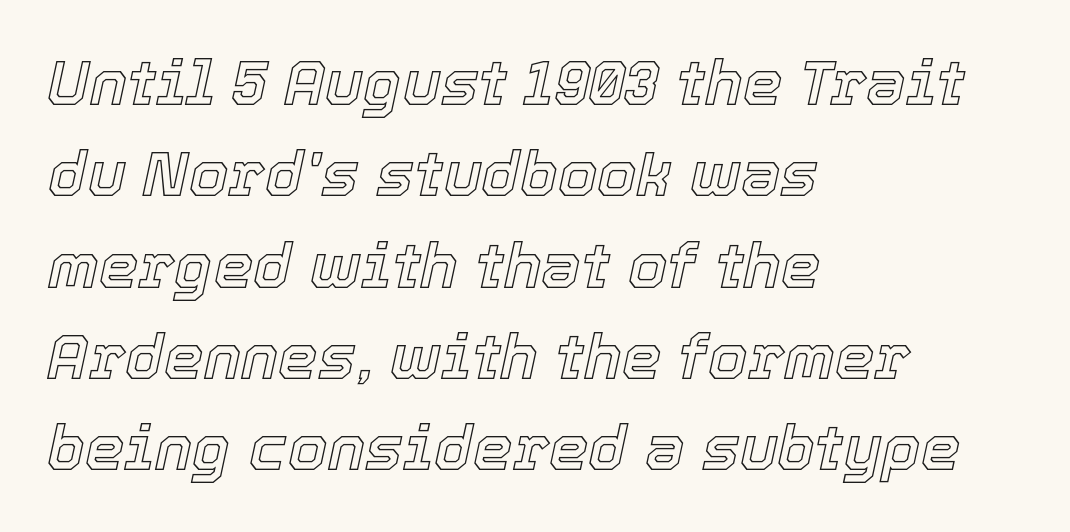
Q: Is the text italic (slanted)? A: Yes, it leans right by about 12 degrees.
Q: Is the text underlined? A: No.
Q: How is the paragraph aligned? A: Left-aligned.
Q: Is the spacing between letters normal or unusually wide? A: Normal.
Q: Is the spacing between lines tight, normal or loose? A: Normal.
Q: Width (condensed, normal, or wide)? A: Normal.
Q: x-height? A: Medium.
Q: Monospaced? A: No.
